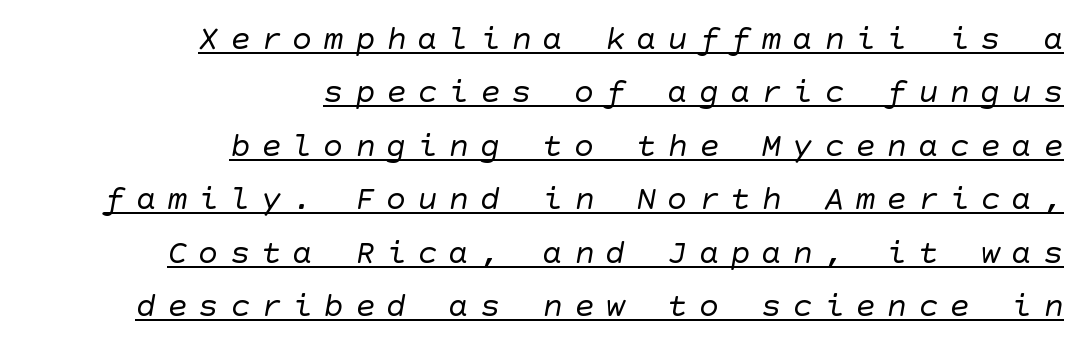
No heavy texture on the line: the type isn't bold. Does extra space separate the letters? Yes, quite a lot of it. Line ends are locked; line starts wander. Is there an underline? Yes — a line sits under the letters. Regarding leading, the lines here are spaced in the standard way. Grotesque or geometric, the face here clearly has no serifs.
